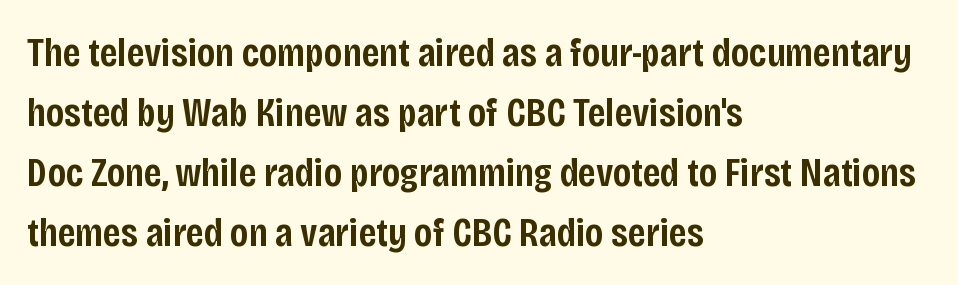
Q: Is the text bold? A: Semi-bold.
Q: Is the text italic (slanted)? A: No, it is upright.
Q: Is the typeface a serif or a sans-serif typeface? A: Sans-serif.
Q: Is the text underlined? A: No.
Q: How is the paragraph aligned? A: Left-aligned.
Q: Is the spacing between letters normal or unusually wide? A: Normal.
Q: Is the spacing between lines tight, normal or loose? A: Normal.
Q: Width (condensed, normal, or wide)? A: Condensed.
Q: Stroke contrast? A: Low.
Q: x-height? A: Large.
Q: Monospaced? A: No.
